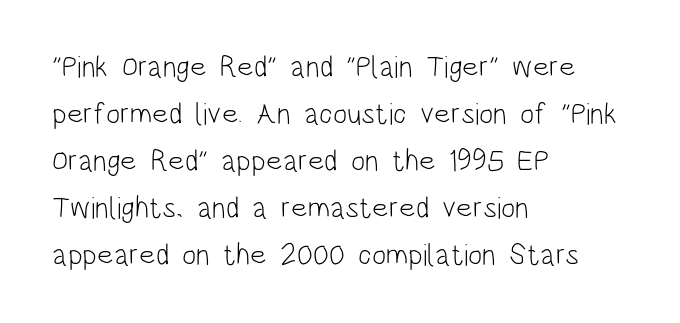
{"serif": "no", "italic": "no", "bold": "no", "weight": "light", "width": "condensed", "stroke_contrast": "low", "x_height": "large", "monospaced": "no", "underline": "no", "align": "left", "line_spacing": "normal", "line_spacing_ratio": 1.57, "letter_spacing": "normal", "letter_spacing_em": 0.0, "glyph_px": 30}
